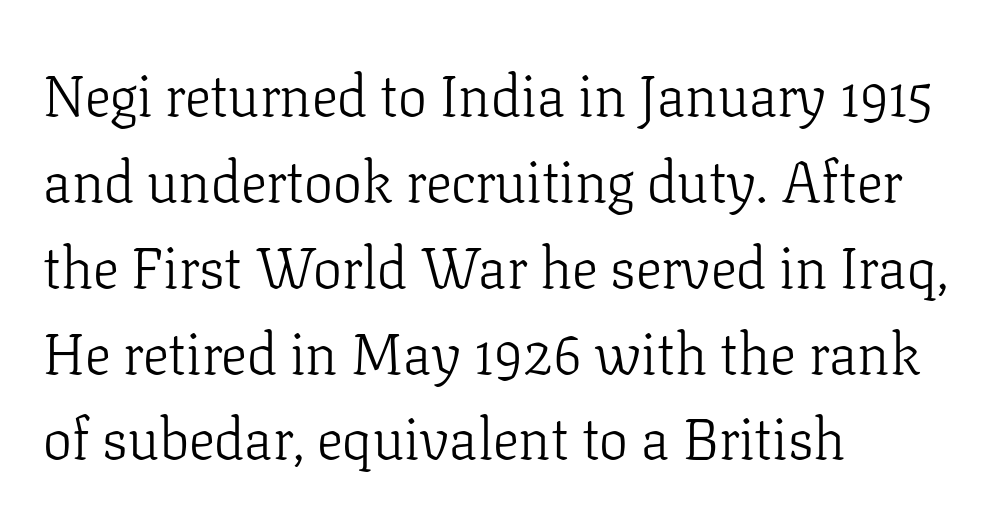
Q: Is the text bold? A: No.
Q: Is the text italic (slanted)? A: No, it is upright.
Q: Is the typeface a serif or a sans-serif typeface? A: Serif.
Q: Is the text underlined? A: No.
Q: How is the paragraph aligned? A: Left-aligned.
Q: Is the spacing between letters normal or unusually wide? A: Normal.
Q: Is the spacing between lines tight, normal or loose? A: Normal.
Q: Width (condensed, normal, or wide)? A: Normal.
Q: Stroke contrast? A: Low.
Q: x-height? A: Medium.
Q: Monospaced? A: No.
